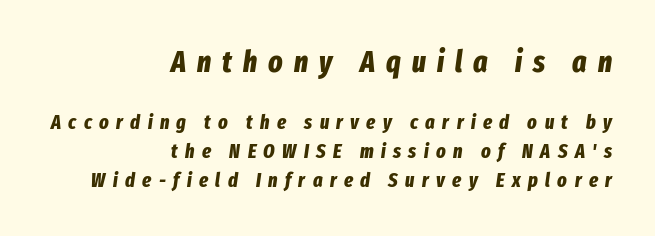
Q: Is the text bold? A: Yes.
Q: Is the text italic (slanted)? A: Yes, it leans right by about 8 degrees.
Q: Is the text underlined? A: No.
Q: How is the paragraph aligned? A: Right-aligned.
Q: Is the spacing between letters normal or unusually wide? A: Unusually wide.
Q: Is the spacing between lines tight, normal or loose? A: Normal.
Q: Which block of text is set in a larger size, the first (top) or the second (bottom)? A: The first (top) one.
Q: Width (condensed, normal, or wide)? A: Condensed.
Q: Stroke contrast? A: Low.
Q: x-height? A: Medium.
Q: Monospaced? A: No.
